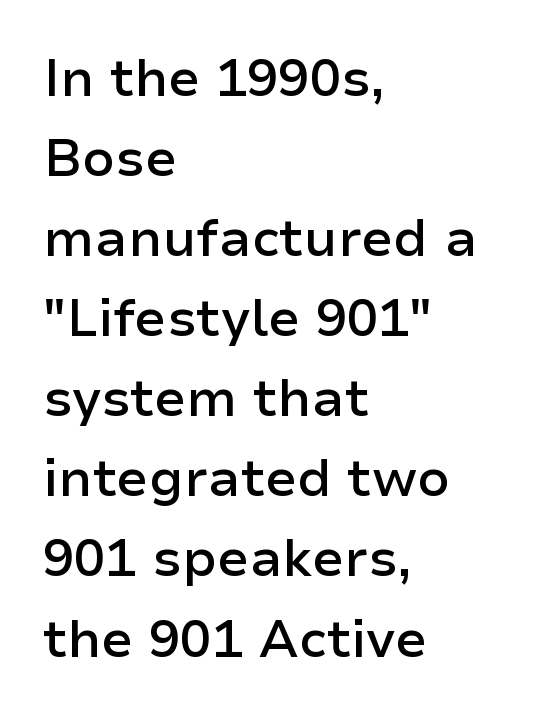
{"serif": "no", "italic": "no", "bold": "semi", "weight": "semibold", "width": "normal", "stroke_contrast": "low", "x_height": "medium", "monospaced": "no", "underline": "no", "align": "left", "line_spacing": "normal", "line_spacing_ratio": 1.54, "letter_spacing": "normal", "letter_spacing_em": 0.0, "glyph_px": 52}
